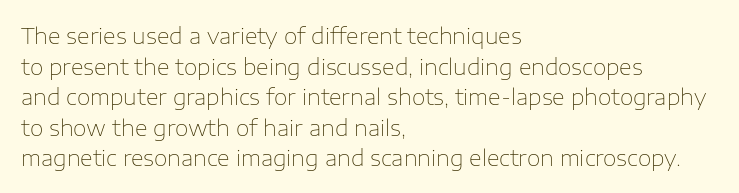
The image shows 22 px text type, upright; set left-aligned, normal line spacing (1.39x), normal letter spacing, not underlined.
